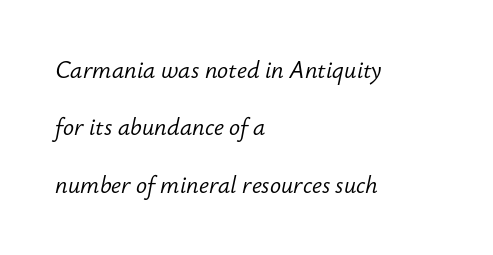
{"italic": "yes", "lean": "right", "slant_degrees": 12, "bold": "no", "underline": "no", "align": "left", "line_spacing": "loose", "line_spacing_ratio": 2.5, "letter_spacing": "normal", "letter_spacing_em": 0.0, "glyph_px": 23}
